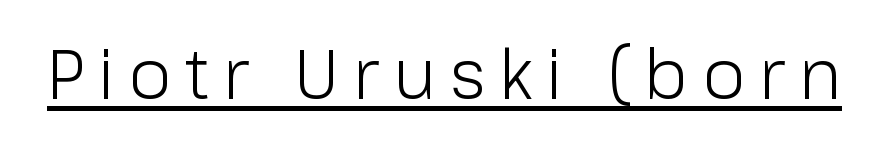
Does extra space separate the letters? Yes, quite a lot of it. Every word sits above its own underline. In terms of posture, this sample is upright. You could not count columns in this text — the font is proportionally spaced.
